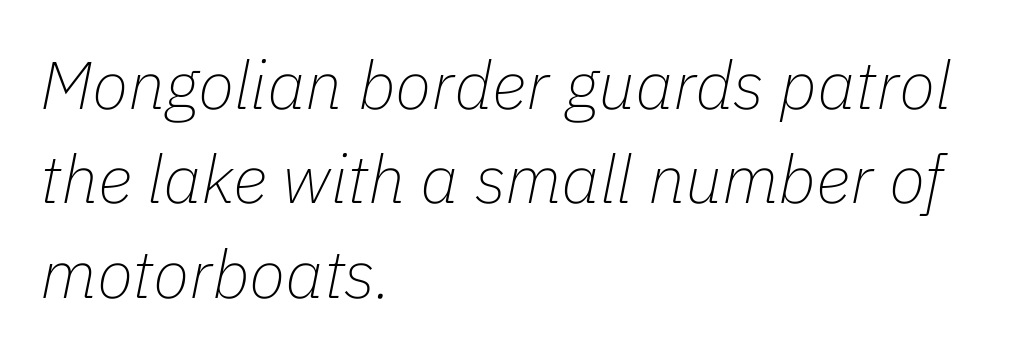
Notice how the stems are inclined rather than vertical — that's the hallmark of italics. Standard letterfit; no display-style spreading of the glyphs. Descenders are the only things crossing below the line. A typesetter would call this proportional, since set widths differ per character.
